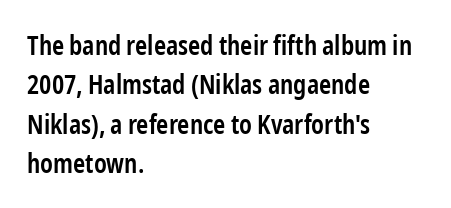
{"italic": "no", "bold": "semi", "underline": "no", "align": "left", "line_spacing": "normal", "line_spacing_ratio": 1.51, "letter_spacing": "normal", "letter_spacing_em": 0.0, "glyph_px": 26}
